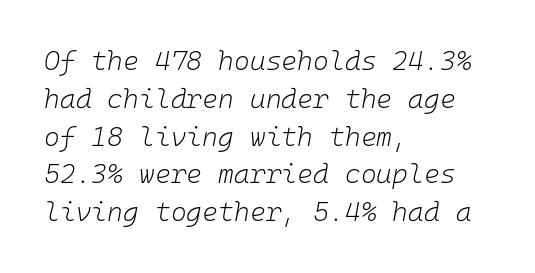
{"italic": "yes", "lean": "right", "slant_degrees": 10, "bold": "no", "underline": "no", "align": "left", "line_spacing": "normal", "line_spacing_ratio": 1.4, "letter_spacing": "normal", "letter_spacing_em": 0.0, "glyph_px": 27}
